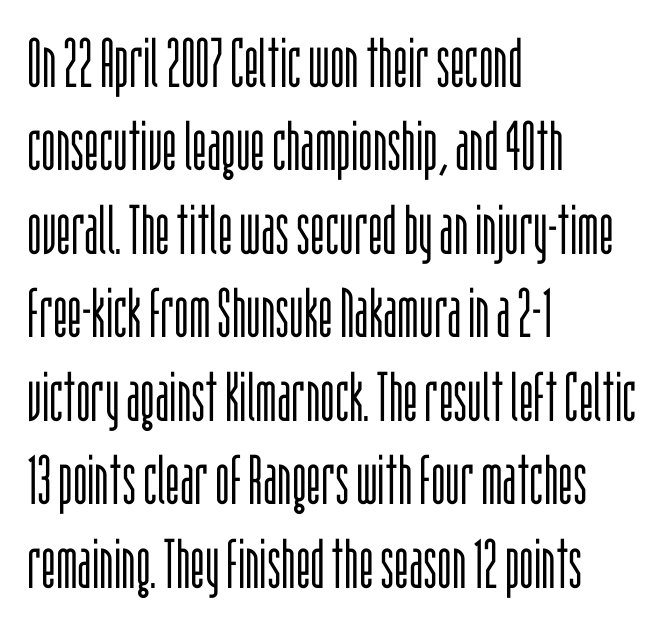
Heft: none added — not bold. Check under the words: just untouched page. Spacing verdict: proportional, widths tailored to each character. Nope, no serifs anywhere on these letters. You can tell it's not italic because the verticals are truly vertical. Observe the ordinary spacing: letters are neighbours, not strangers.
